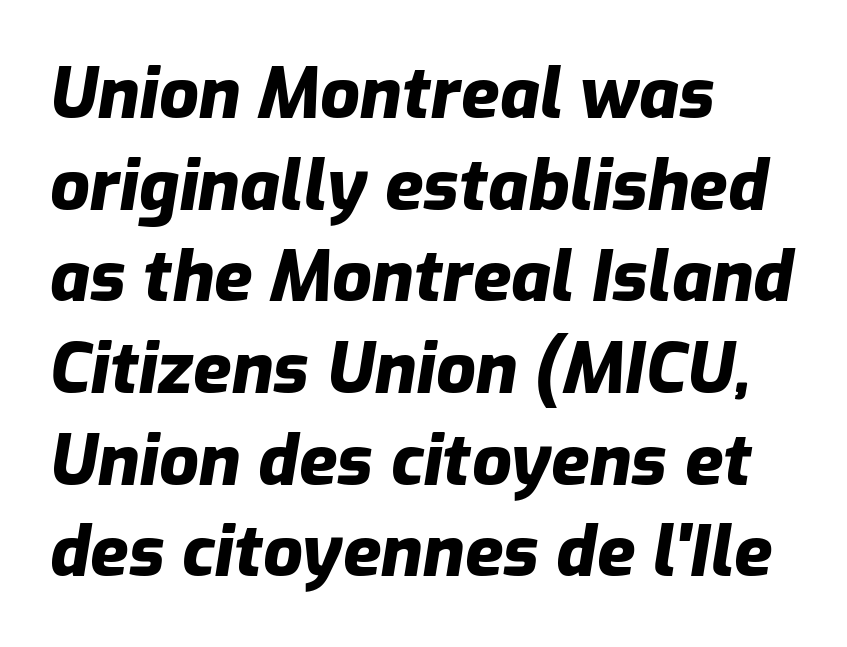
Q: Is the text bold? A: Yes.
Q: Is the text italic (slanted)? A: Yes, it leans right by about 9 degrees.
Q: Is the text underlined? A: No.
Q: How is the paragraph aligned? A: Left-aligned.
Q: Is the spacing between letters normal or unusually wide? A: Normal.
Q: Is the spacing between lines tight, normal or loose? A: Normal.
Q: Width (condensed, normal, or wide)? A: Normal.
Q: Stroke contrast? A: Low.
Q: x-height? A: Medium.
Q: Monospaced? A: No.
